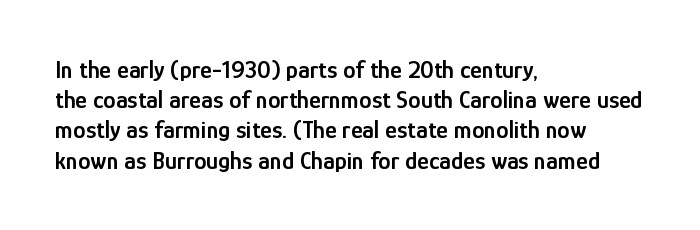
Q: Is the text bold? A: Semi-bold.
Q: Is the text italic (slanted)? A: No, it is upright.
Q: Is the text underlined? A: No.
Q: How is the paragraph aligned? A: Left-aligned.
Q: Is the spacing between letters normal or unusually wide? A: Normal.
